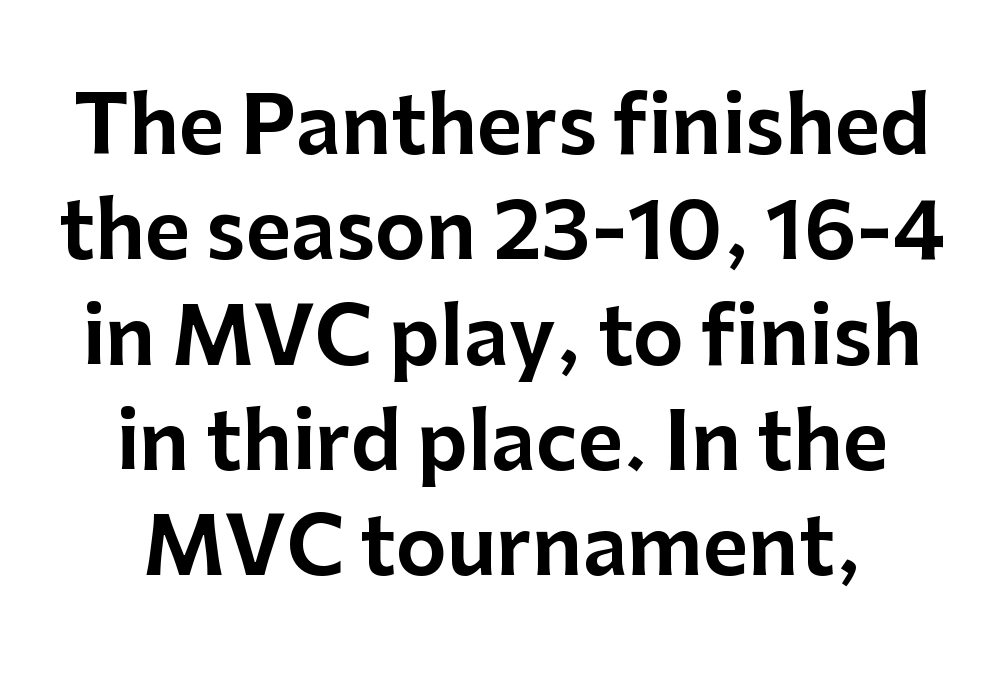
Ascenders rise straight up at ninety degrees. No extra tracking has been applied to these lines. Does the leading feel generous? No, just average. The face used here is proportionally spaced, like ordinary book or web type. The strip under each line holds only bare page.
